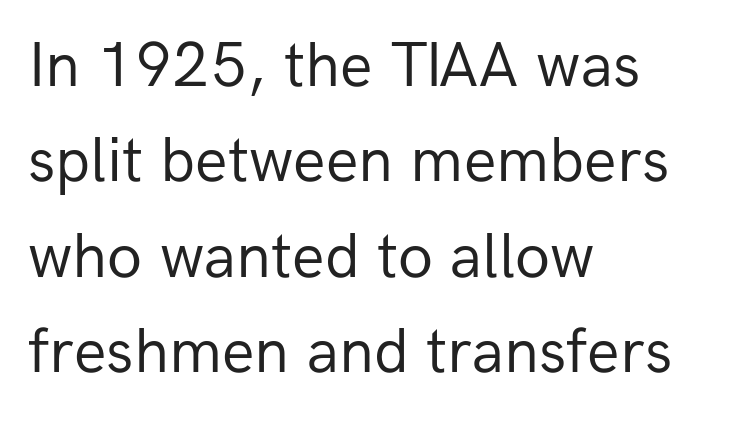
{"serif": "no", "italic": "no", "bold": "no", "weight": "regular", "width": "normal", "stroke_contrast": "low", "x_height": "medium", "monospaced": "no", "underline": "no", "align": "left", "line_spacing": "normal", "line_spacing_ratio": 1.49, "letter_spacing": "normal", "letter_spacing_em": 0.0, "glyph_px": 64}
